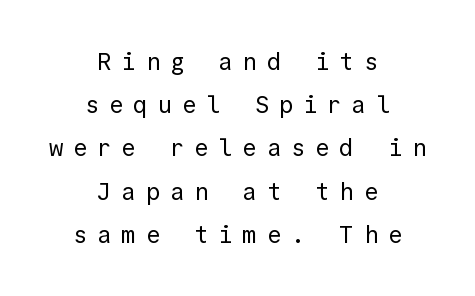
The image shows 24 px text type, upright; set centered, line spacing 1.8x, unusually wide letter spacing (+0.41 em), not underlined.
